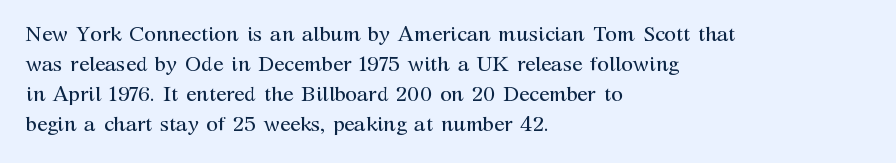
The image shows 21 px text type, upright; set left-aligned, normal line spacing (1.43x), normal letter spacing, not underlined.
